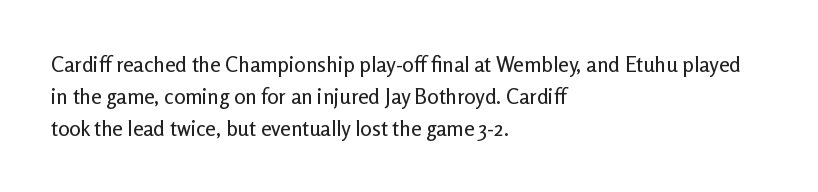
The image shows 21 px text type, upright; set left-aligned, normal line spacing (1.52x), normal letter spacing, not underlined.
